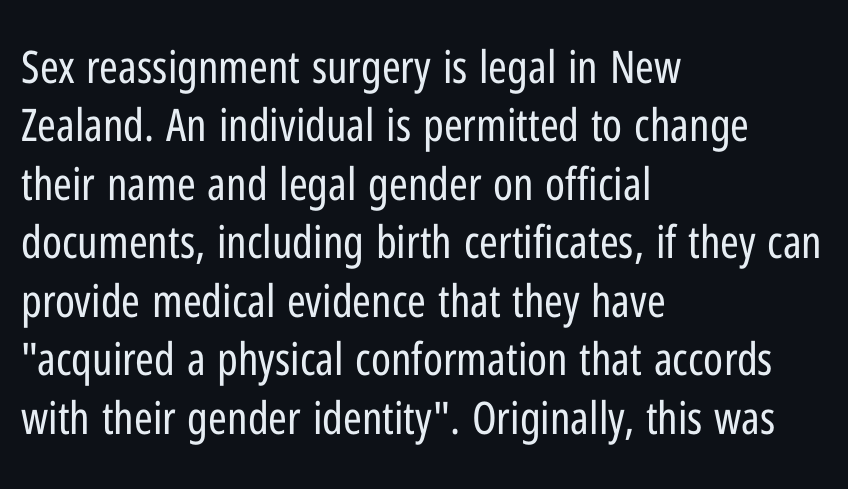
Q: Is the text bold? A: No.
Q: Is the text italic (slanted)? A: No, it is upright.
Q: Is the typeface a serif or a sans-serif typeface? A: Sans-serif.
Q: Is the text underlined? A: No.
Q: How is the paragraph aligned? A: Left-aligned.
Q: Is the spacing between letters normal or unusually wide? A: Normal.
Q: Is the spacing between lines tight, normal or loose? A: Normal.
Q: Width (condensed, normal, or wide)? A: Condensed.
Q: Stroke contrast? A: Low.
Q: x-height? A: Medium.
Q: Monospaced? A: No.
